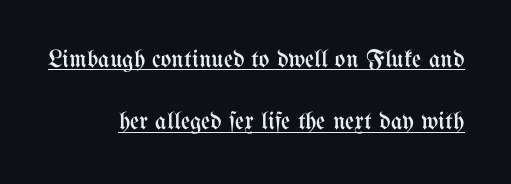
The image shows 25 px text type, upright; set right-aligned, loose line spacing (2.49x), normal letter spacing, underlined.
